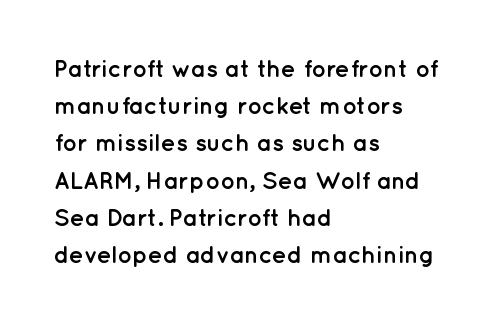
{"italic": "no", "bold": "yes", "underline": "no", "align": "left", "line_spacing": "normal", "line_spacing_ratio": 1.55, "letter_spacing": "normal", "letter_spacing_em": 0.0, "glyph_px": 24}
